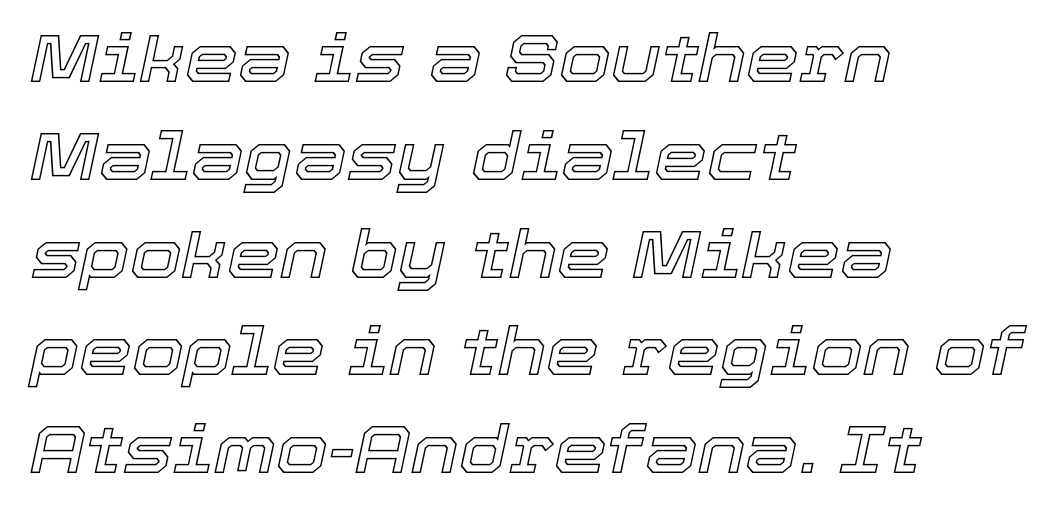
This sample uses an oblique cut, with every glyph tilted off the vertical. This sample has the flowing, uneven cadence of proportional lettering. In terms of letterspacing, this is plain default setting. Rule under the text: the space is simply empty. Vertical spacing — default. The text block is weighted toward the left margin, trailing off unevenly rightward.
